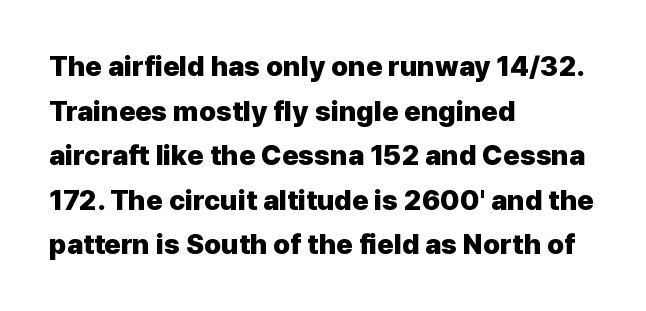
{"serif": "no", "italic": "no", "bold": "yes", "weight": "heavy", "width": "normal", "stroke_contrast": "low", "x_height": "medium", "monospaced": "no", "underline": "no", "align": "left", "line_spacing": "normal", "line_spacing_ratio": 1.59, "letter_spacing": "normal", "letter_spacing_em": 0.0, "glyph_px": 28}
